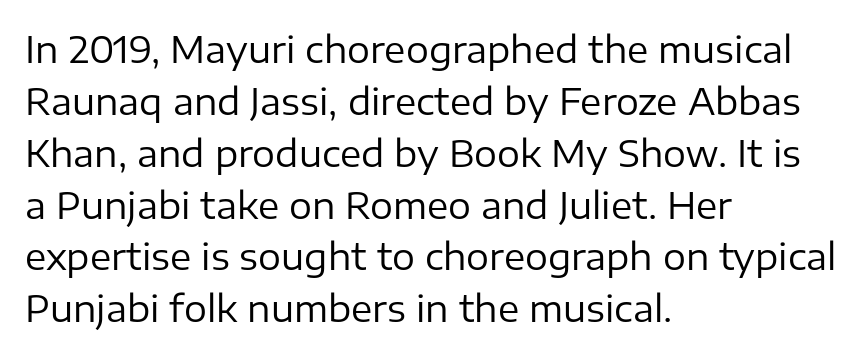
Just letters on the line, the space beneath them empty. Teacher's note: observe the even left margin — that is flush-left alignment. The line texture is even and compact thanks to regular tracking. This block has exactly the height ordinary leading produces. Is the type heavy? It reads as light-to-regular instead. The font's upright variant was chosen for this text.
